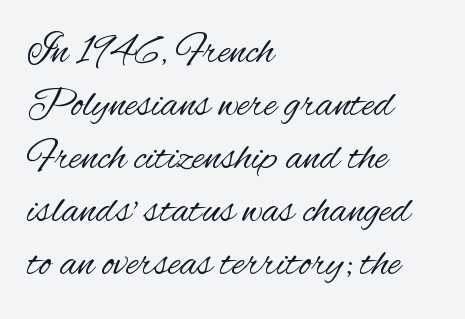
{"serif": "no", "bold": "no", "weight": "regular", "width": "condensed", "stroke_contrast": "medium", "x_height": "small", "monospaced": "no", "underline": "no", "align": "left", "line_spacing": "normal", "line_spacing_ratio": 1.26, "letter_spacing": "normal", "letter_spacing_em": 0.0, "glyph_px": 42}
